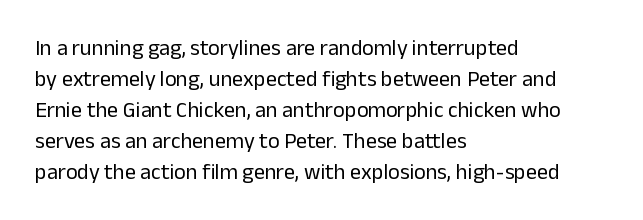
{"italic": "no", "bold": "no", "underline": "no", "align": "left", "line_spacing": "normal", "line_spacing_ratio": 1.41, "letter_spacing": "normal", "letter_spacing_em": 0.0, "glyph_px": 22}
